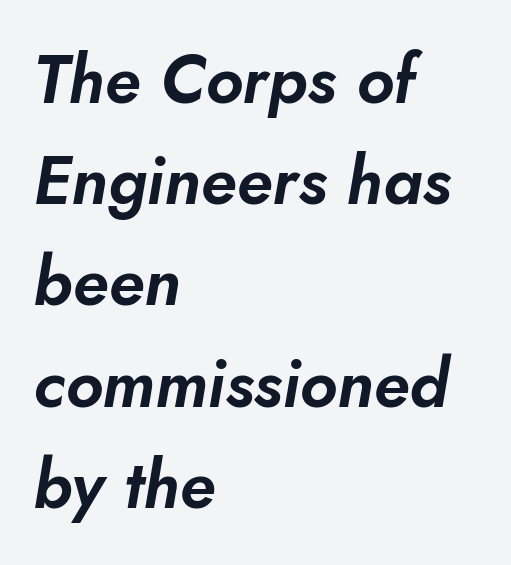
{"italic": "yes", "lean": "right", "slant_degrees": 10, "width": "normal", "stroke_contrast": "low", "x_height": "small", "monospaced": "no", "underline": "no", "align": "left", "line_spacing": "normal", "line_spacing_ratio": 1.51, "letter_spacing": "normal", "letter_spacing_em": 0.0, "glyph_px": 67}
